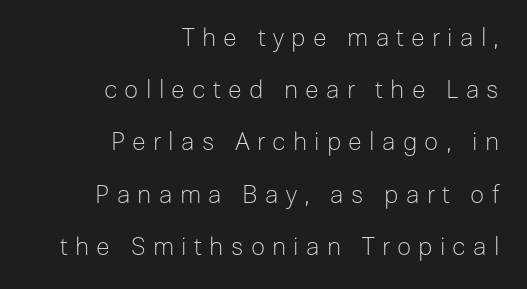
The image shows 25 px text type, upright; set right-aligned, loose line spacing (2.09x), unusually wide letter spacing (+0.29 em), not underlined.
